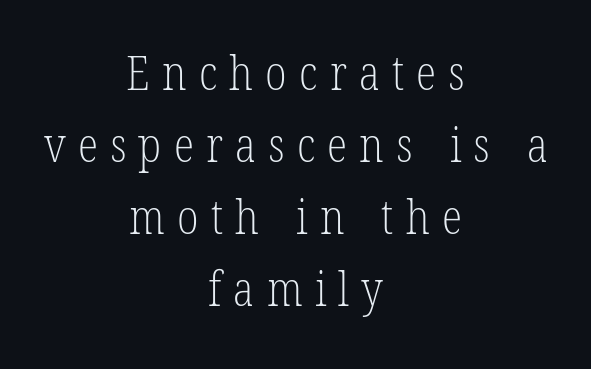
Q: Is the text bold? A: No.
Q: Is the typeface a serif or a sans-serif typeface? A: Serif.
Q: Is the text underlined? A: No.
Q: How is the paragraph aligned? A: Centered.
Q: Is the spacing between letters normal or unusually wide? A: Unusually wide.
Q: Is the spacing between lines tight, normal or loose? A: Normal.
Q: Width (condensed, normal, or wide)? A: Condensed.
Q: Stroke contrast? A: Low.
Q: x-height? A: Medium.
Q: Monospaced? A: No.
